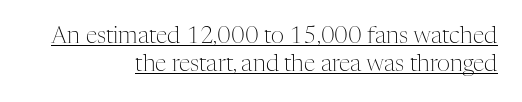
The passage is arranged like a letterhead date or caption credit — flush right. A rule runs beneath these lines of type. The letters look calm and open, with moderate or lighter stems. Posture: vertical.
